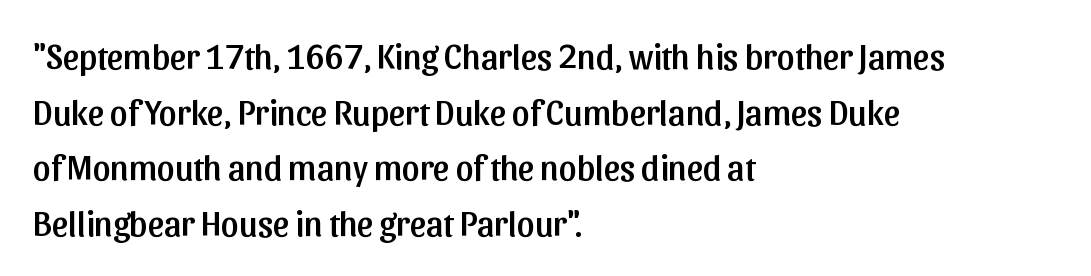
Q: Is the text italic (slanted)? A: No, it is upright.
Q: Is the typeface a serif or a sans-serif typeface? A: Sans-serif.
Q: Is the text underlined? A: No.
Q: How is the paragraph aligned? A: Left-aligned.
Q: Is the spacing between letters normal or unusually wide? A: Normal.
Q: Is the spacing between lines tight, normal or loose? A: Normal.
Q: Width (condensed, normal, or wide)? A: Normal.
Q: Stroke contrast? A: Low.
Q: x-height? A: Medium.
Q: Monospaced? A: No.
